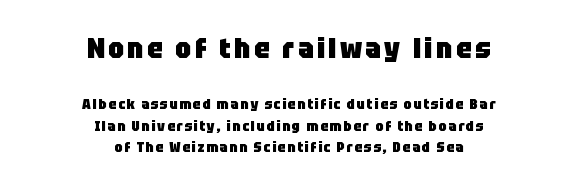
A typesetter would label this face a sans. A student would notice the top passage is typeset larger than what follows. The specimen reads as upright at a glance. If you folded the block vertically in half, each line would mirror itself in length. This sample has the flowing, uneven cadence of proportional lettering. The designer left line spacing at the default.
